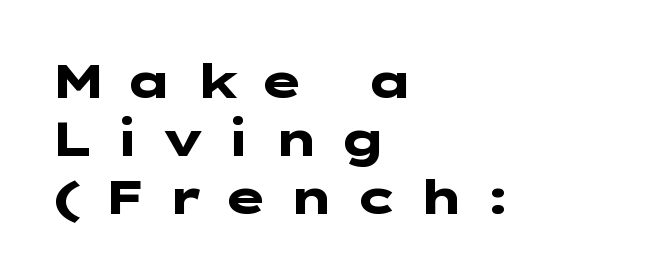
Q: Is the text bold? A: Yes.
Q: Is the text italic (slanted)? A: No, it is upright.
Q: Is the typeface a serif or a sans-serif typeface? A: Sans-serif.
Q: Is the text underlined? A: No.
Q: How is the paragraph aligned? A: Left-aligned.
Q: Is the spacing between letters normal or unusually wide? A: Unusually wide.
Q: Width (condensed, normal, or wide)? A: Wide.
Q: Stroke contrast? A: Low.
Q: x-height? A: Medium.
